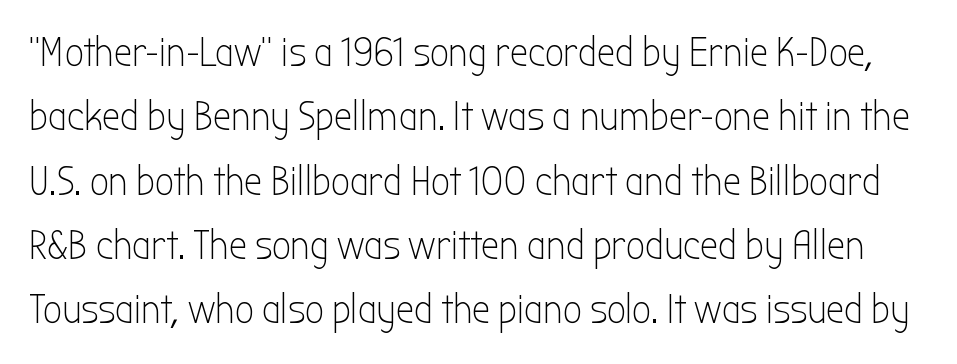
The image shows 41 px light, condensed sans-serif type, upright; set normal line spacing (1.57x), normal letter spacing, not underlined; low stroke contrast and a medium x-height.
